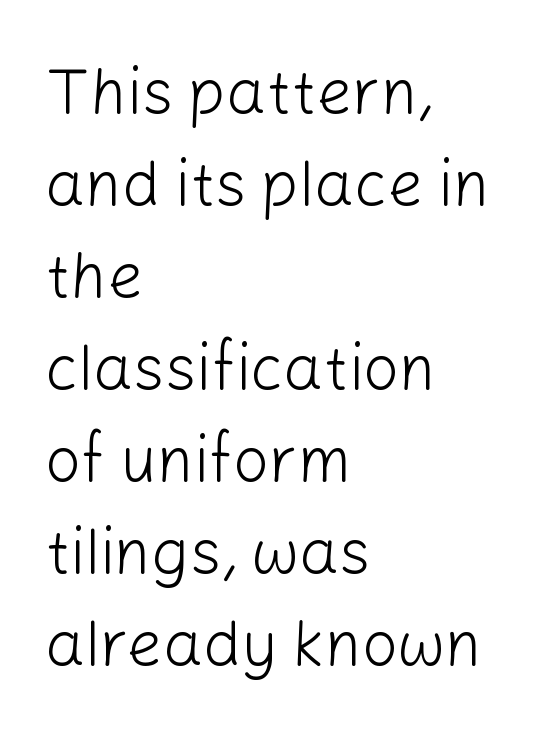
Q: Is the text bold? A: No.
Q: Is the text italic (slanted)? A: No, it is upright.
Q: Is the typeface a serif or a sans-serif typeface? A: Sans-serif.
Q: Is the text underlined? A: No.
Q: How is the paragraph aligned? A: Left-aligned.
Q: Is the spacing between letters normal or unusually wide? A: Normal.
Q: Is the spacing between lines tight, normal or loose? A: Normal.
Q: Width (condensed, normal, or wide)? A: Normal.
Q: Stroke contrast? A: Low.
Q: x-height? A: Medium.
Q: Monospaced? A: No.
